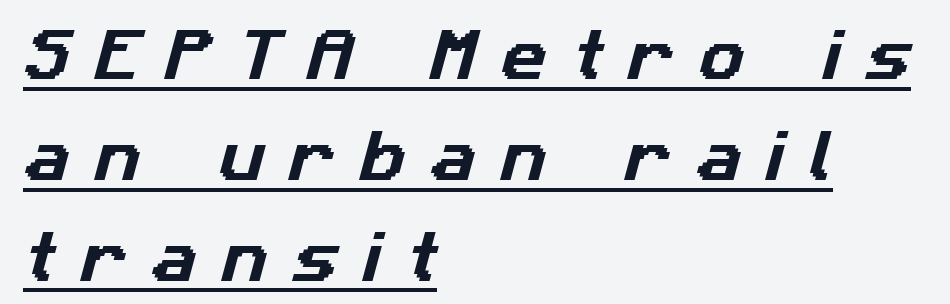
{"serif": "no", "width": "normal", "stroke_contrast": "low", "x_height": "medium", "monospaced": "no", "underline": "yes", "align": "left", "line_spacing_ratio": 1.8, "letter_spacing": "wide", "letter_spacing_em": 0.45, "glyph_px": 56}
